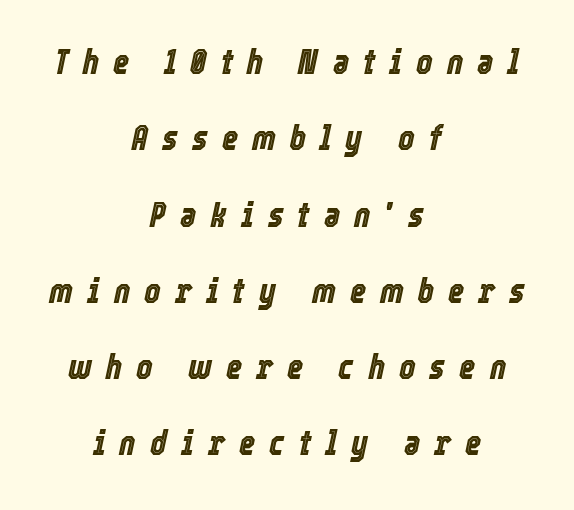
Q: Is the text italic (slanted)? A: Yes, it leans right by about 12 degrees.
Q: Is the text underlined? A: No.
Q: How is the paragraph aligned? A: Centered.
Q: Is the spacing between letters normal or unusually wide? A: Unusually wide.
Q: Is the spacing between lines tight, normal or loose? A: Loose.
Q: Width (condensed, normal, or wide)? A: Condensed.
Q: x-height? A: Medium.
Q: Monospaced? A: No.
